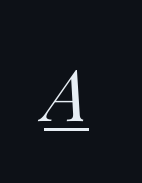
This rendering features underlined lettering. You could not count columns in this text — the font is proportionally spaced. The gaps between neighbouring characters are conspicuously large. Tall strokes in this sample are angled rather than plumb. The weight would be labelled regular, book, light, or lighter still.
